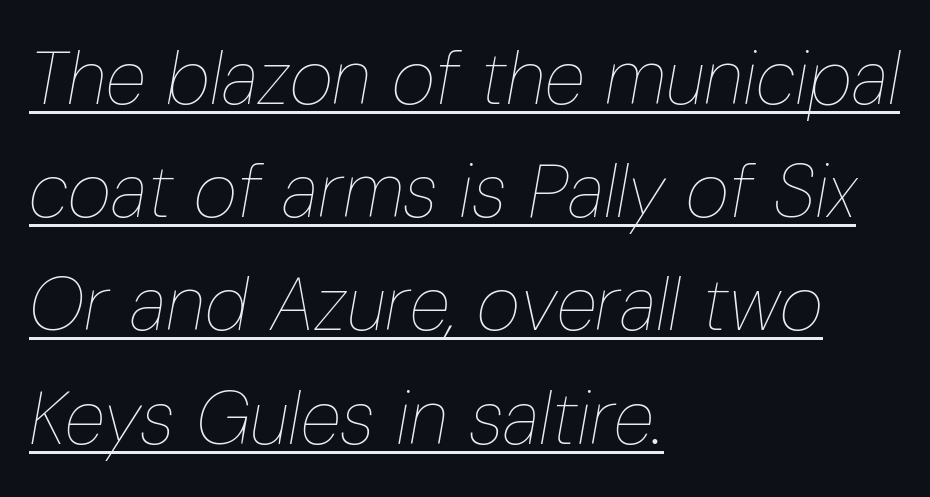
The image shows 75 px thin, condensed type, italic (leaning right); set left-aligned, normal line spacing (1.51x), normal letter spacing, underlined; low stroke contrast and a medium x-height.
